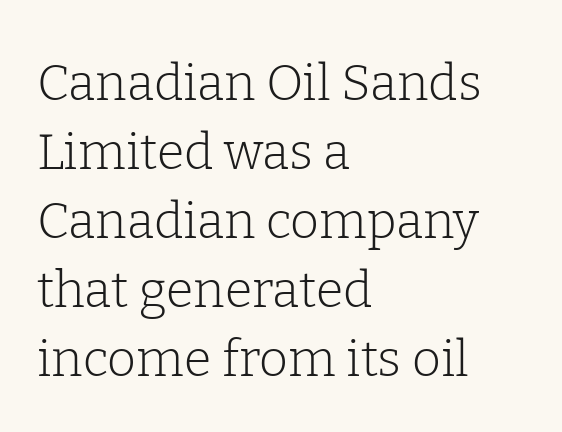
The rendering anchors every line to the left-hand side. Default kerning and tracking; the words read as compact shapes. Serifs: yes, visible at the terminals of the letterforms. If you measured baseline to baseline, you'd find a middling distance. On a weight scale, this lands at 450 or below. You can tell it's not italic because the verticals are truly vertical.
